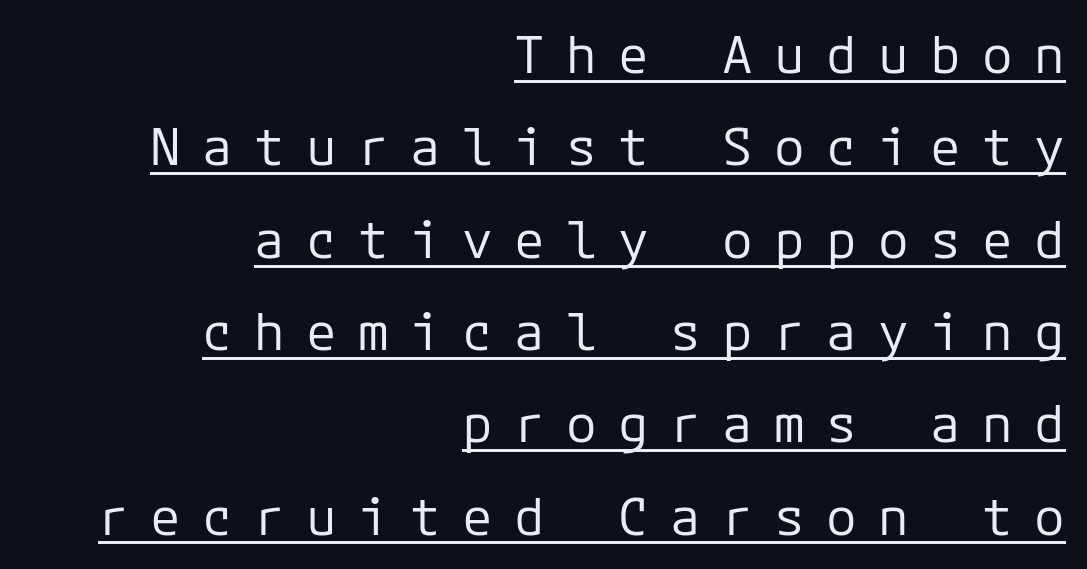
{"serif": "no", "italic": "no", "bold": "no", "weight": "regular", "width": "normal", "stroke_contrast": "low", "x_height": "medium", "underline": "yes", "align": "right", "line_spacing_ratio": 1.81, "letter_spacing": "wide", "letter_spacing_em": 0.42, "glyph_px": 51}
